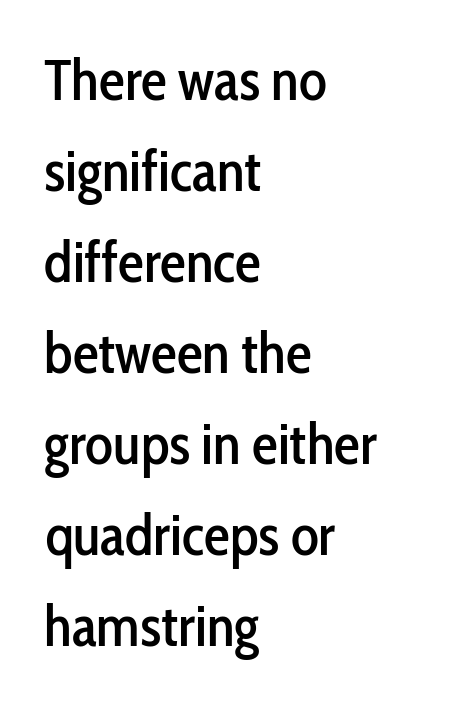
Q: Is the text italic (slanted)? A: No, it is upright.
Q: Is the typeface a serif or a sans-serif typeface? A: Sans-serif.
Q: Is the text underlined? A: No.
Q: How is the paragraph aligned? A: Left-aligned.
Q: Is the spacing between letters normal or unusually wide? A: Normal.
Q: Is the spacing between lines tight, normal or loose? A: Normal.
Q: Width (condensed, normal, or wide)? A: Condensed.
Q: Stroke contrast? A: Low.
Q: x-height? A: Medium.
Q: Monospaced? A: No.
